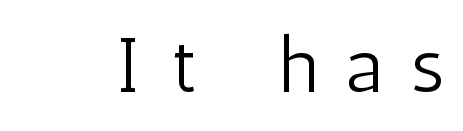
Unlike italic type, these characters show no tilt at all. Serifs: no, the terminals of the letterforms are clean. Summary of weight: not heavy and not bold. Here the designer chose a conventional face with non-uniform glyph widths.
